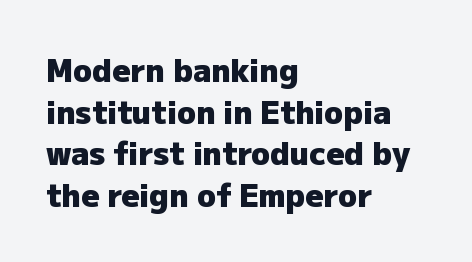
The face used here is a sans, in the tradition of grotesques and geometrics. Note the varied advance widths — an 'i' is clearly narrower than an 'm'. The tracking reads as untouched default to a designer's eye. Leading: standard. Typeset ragged right — the left edge is the straight one.
